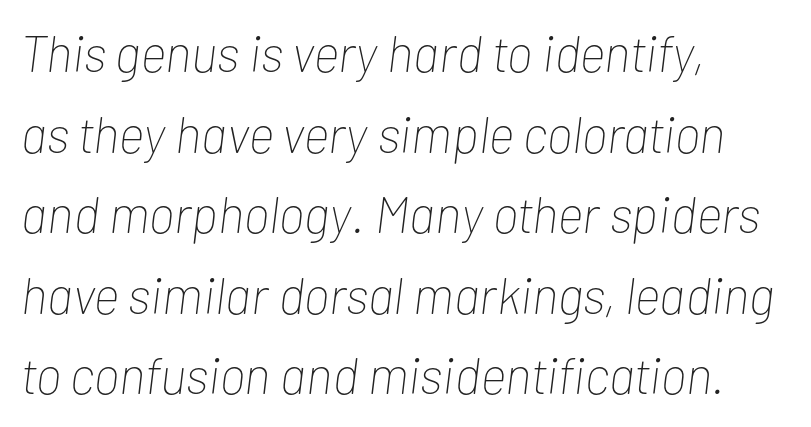
Q: Is the text bold? A: No.
Q: Is the text italic (slanted)? A: Yes, it leans right by about 7 degrees.
Q: Is the text underlined? A: No.
Q: How is the paragraph aligned? A: Left-aligned.
Q: Is the spacing between letters normal or unusually wide? A: Normal.
Q: Is the spacing between lines tight, normal or loose? A: Normal.
Q: Width (condensed, normal, or wide)? A: Condensed.
Q: Stroke contrast? A: Low.
Q: x-height? A: Medium.
Q: Monospaced? A: No.
